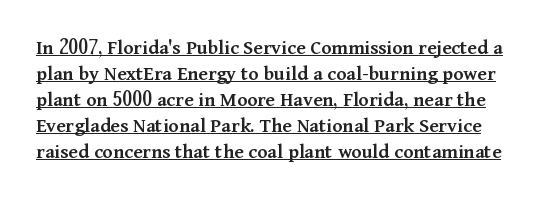
The image shows 21 px text type, upright; set line spacing 1.24x, normal letter spacing, underlined.
